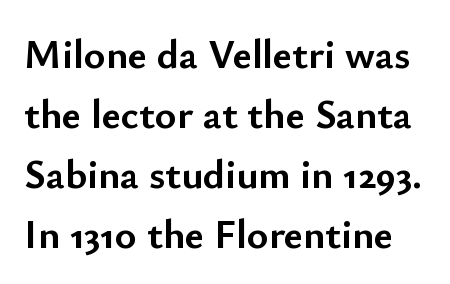
The rows are spaced the way most documents space them. Weight check: bold — yes, fully. The designer went with a sans here, leaving each stem footless. Upright lettering throughout. The face used here is proportionally spaced, like ordinary book or web type.
